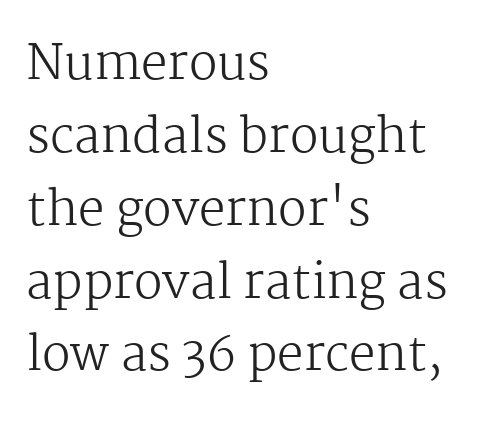
The image shows 47 px regular-weight serif type, upright; set left-aligned, normal line spacing (1.55x), normal letter spacing, not underlined; medium stroke contrast and a medium x-height.
